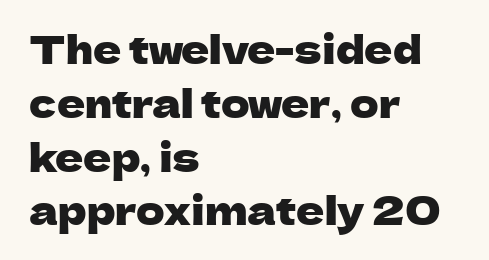
{"serif": "no", "italic": "no", "width": "normal", "stroke_contrast": "low", "x_height": "medium", "monospaced": "no", "underline": "no", "align": "left", "line_spacing": "normal", "line_spacing_ratio": 1.38, "letter_spacing": "normal", "letter_spacing_em": 0.0, "glyph_px": 39}
